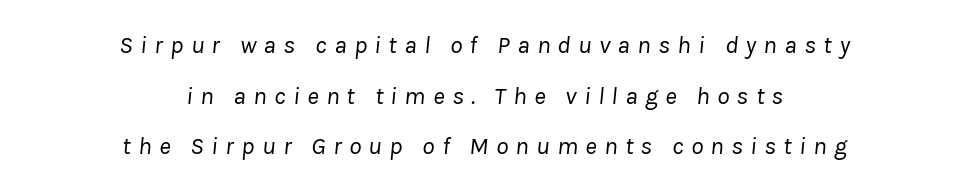
The image shows 25 px text type, italic (leaning right); set centered, loose line spacing (2.03x), unusually wide letter spacing (+0.29 em), not underlined.
